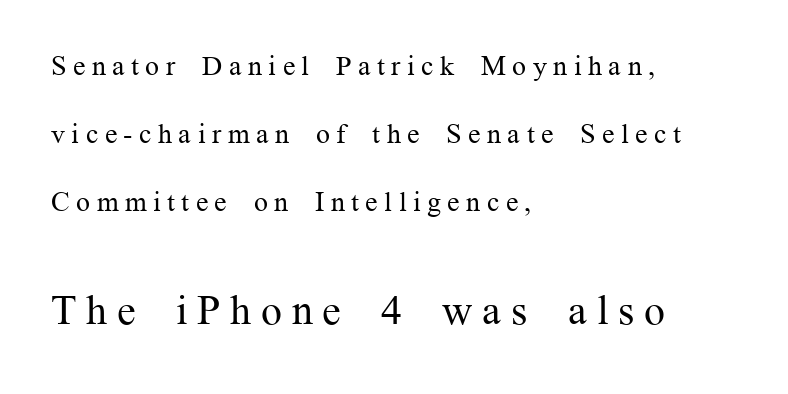
The letters are spread apart with noticeably loose tracking. Size contrast runs from small at the top to large at the bottom. The weight would be labelled regular, book, light, or lighter still. Visually the block forms a straight wall on the left and a jagged coastline on the right.
